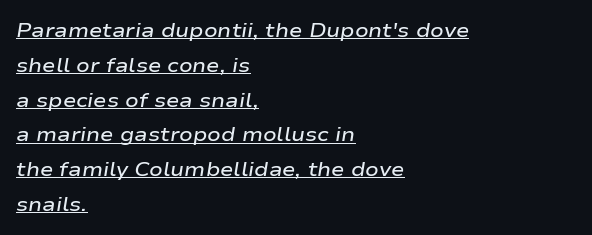
The image shows 20 px text type, italic (leaning right); set left-aligned, line spacing 1.74x, normal letter spacing, underlined.
